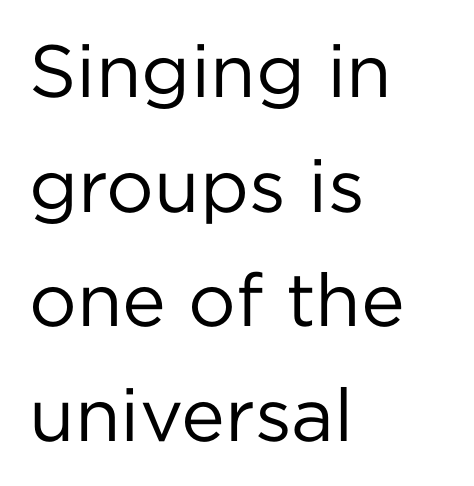
{"serif": "no", "italic": "no", "bold": "no", "weight": "regular", "width": "normal", "stroke_contrast": "low", "x_height": "medium", "monospaced": "no", "underline": "no", "align": "left", "line_spacing": "normal", "line_spacing_ratio": 1.55, "letter_spacing": "normal", "letter_spacing_em": 0.0, "glyph_px": 74}
